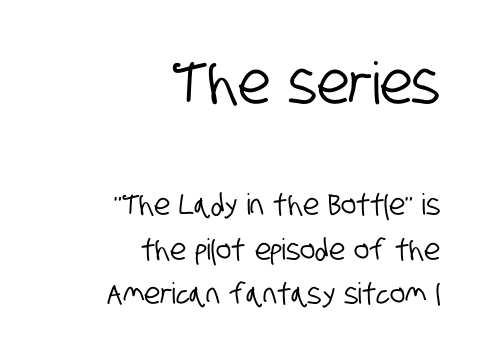
The letters advance in unequal steps, a hallmark of proportional type. How are the letters spaced? Ordinarily, with no added tracking. Right-aligned paragraph, ragged on the left. Underlining? Definitely not there. The glyphs in this specimen are sans serif.
